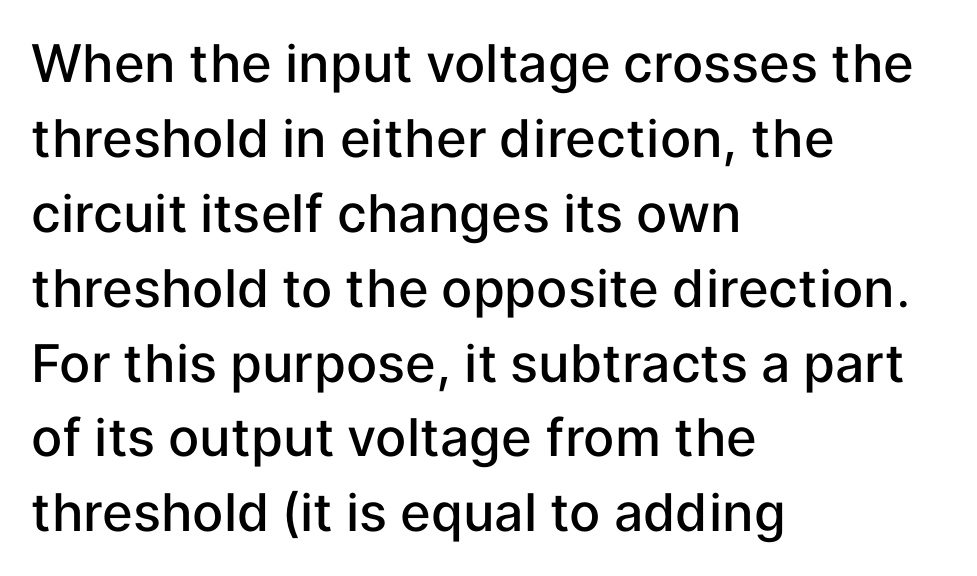
Q: Is the text bold? A: Semi-bold.
Q: Is the text italic (slanted)? A: No, it is upright.
Q: Is the typeface a serif or a sans-serif typeface? A: Sans-serif.
Q: Is the text underlined? A: No.
Q: How is the paragraph aligned? A: Left-aligned.
Q: Is the spacing between letters normal or unusually wide? A: Normal.
Q: Is the spacing between lines tight, normal or loose? A: Normal.
Q: Width (condensed, normal, or wide)? A: Normal.
Q: Stroke contrast? A: Low.
Q: x-height? A: Medium.
Q: Monospaced? A: No.
